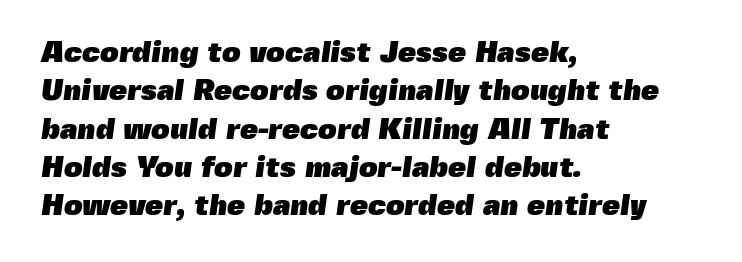
{"serif": "no", "bold": "yes", "weight": "heavy", "width": "normal", "x_height": "medium", "monospaced": "no", "underline": "no", "align": "left", "line_spacing": "normal", "line_spacing_ratio": 1.32, "letter_spacing": "normal", "letter_spacing_em": 0.0, "glyph_px": 29}
